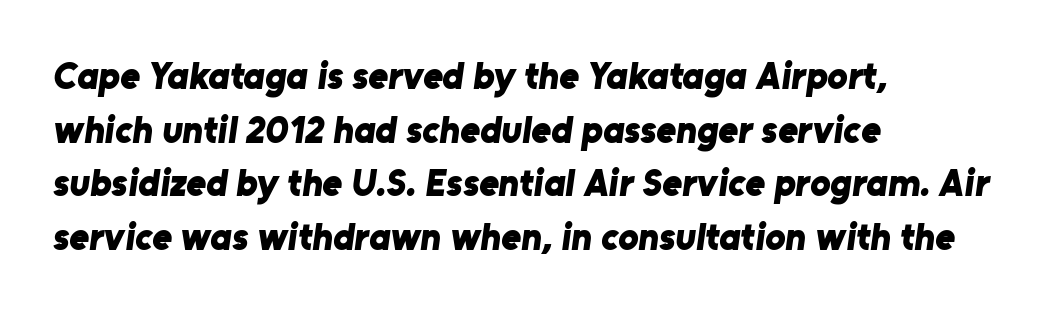
Summary of weight: heavy, a full bold. Type without underlining. Nobody touched the tracking dial on this one. Look at the bottom of the vertical strokes: they stop flat, with no serifs.
